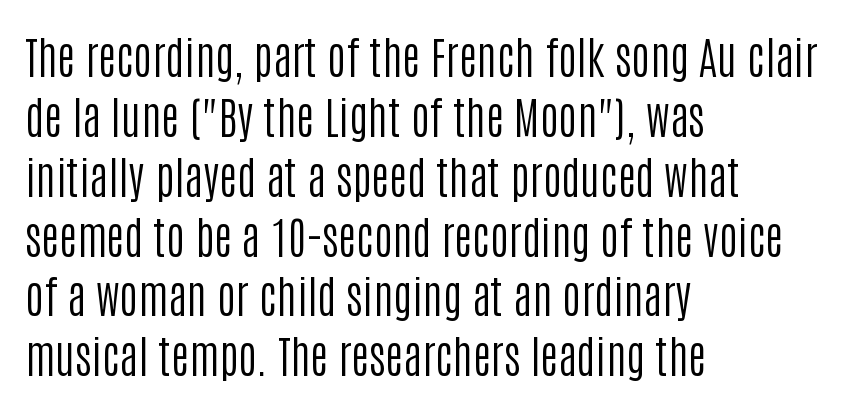
Q: Is the text bold? A: No.
Q: Is the text italic (slanted)? A: No, it is upright.
Q: Is the typeface a serif or a sans-serif typeface? A: Sans-serif.
Q: Is the text underlined? A: No.
Q: How is the paragraph aligned? A: Left-aligned.
Q: Is the spacing between letters normal or unusually wide? A: Normal.
Q: Is the spacing between lines tight, normal or loose? A: Normal.
Q: Width (condensed, normal, or wide)? A: Condensed.
Q: Stroke contrast? A: Low.
Q: x-height? A: Large.
Q: Monospaced? A: No.
